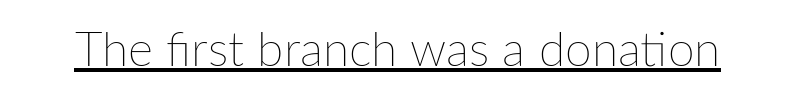
No chunkiness to these letters — they're not bold. Spacing between characters is what you'd get straight out of the box. The specimen includes a rule beneath the text block's lines. Spacing verdict: proportional, widths tailored to each character.
